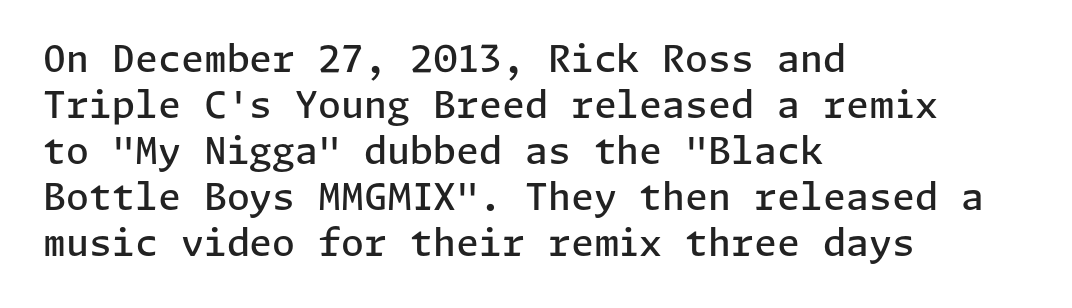
Standard letterfit; no display-style spreading of the glyphs. The lettering holds an erect, upright posture throughout. The rendering uses a semibold face; strokes are thickened but not to full bold. This rendering features lettering with no underline. Does the copy run flush right? No — it runs flush left. A sans-serif font was chosen for this passage.
